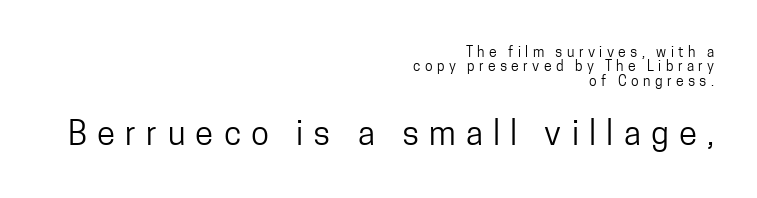
The image shows 33 px regular-weight, condensed sans-serif type, upright; set right-aligned, tight line spacing (1.02x), unusually wide letter spacing (+0.31 em), not underlined; the second (bottom) block is 2.36x larger; low stroke contrast and a medium x-height.
